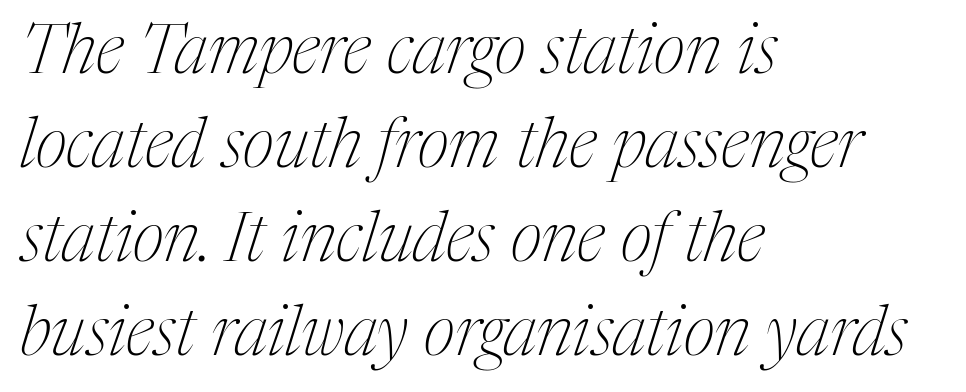
{"serif": "yes", "italic": "yes", "lean": "right", "slant_degrees": 17, "bold": "no", "weight": "thin", "width": "condensed", "stroke_contrast": "medium", "x_height": "medium", "monospaced": "no", "underline": "no", "align": "left", "line_spacing": "normal", "line_spacing_ratio": 1.36, "letter_spacing": "normal", "letter_spacing_em": 0.0, "glyph_px": 69}
